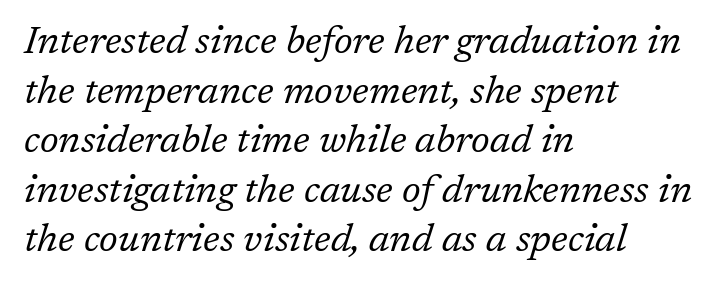
The image shows 39 px regular-weight serif type, italic (leaning right); set left-aligned, normal line spacing (1.27x), normal letter spacing, not underlined; low stroke contrast and a medium x-height.
